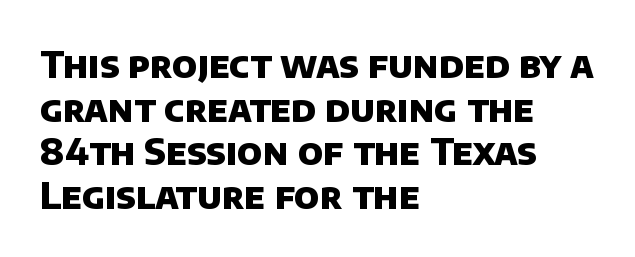
Q: Is the text bold? A: Yes.
Q: Is the typeface a serif or a sans-serif typeface? A: Sans-serif.
Q: Is the text underlined? A: No.
Q: How is the paragraph aligned? A: Left-aligned.
Q: Is the spacing between letters normal or unusually wide? A: Normal.
Q: Width (condensed, normal, or wide)? A: Normal.
Q: Stroke contrast? A: Low.
Q: x-height? A: Large.
Q: Monospaced? A: No.
